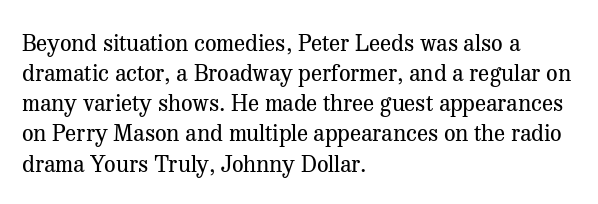
The image shows 23 px text type, upright; set left-aligned, normal line spacing (1.31x), normal letter spacing, not underlined.
